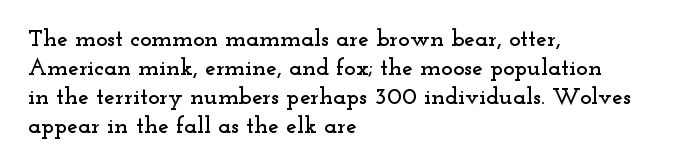
{"italic": "no", "underline": "no", "align": "left", "line_spacing_ratio": 1.21, "letter_spacing": "normal", "letter_spacing_em": 0.0, "glyph_px": 24}
